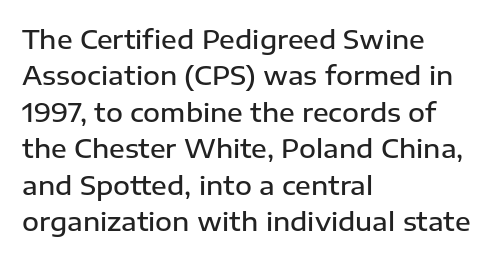
The image shows 26 px text type, upright; set left-aligned, normal line spacing (1.4x), normal letter spacing, not underlined.
